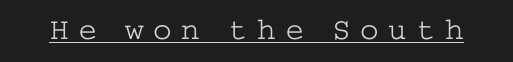
The cut favours lightness, reaching ordinary text weight at its darkest. Serifs: yes, visible at the terminals of the letterforms. Descenders here cross a horizontal rule under the line. This sample uses an upright cut, with every glyph sitting square on the baseline. Tracking here is generous; glyphs stand well apart from one another.
